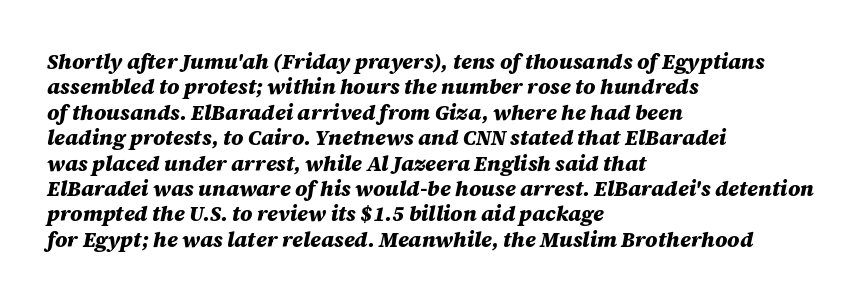
{"italic": "yes", "lean": "right", "slant_degrees": 12, "bold": "yes", "underline": "no", "align": "left", "line_spacing_ratio": 1.21, "letter_spacing": "normal", "letter_spacing_em": 0.0, "glyph_px": 21}
